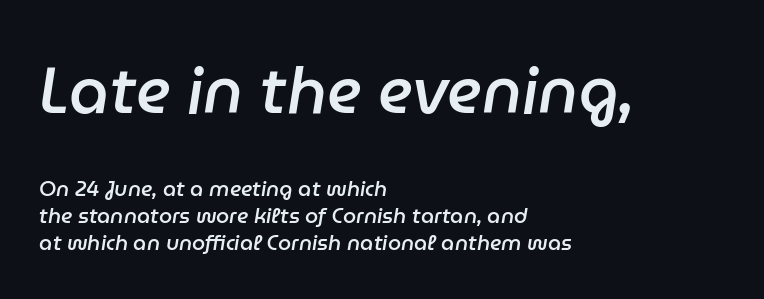
The image shows 64 px semibold type, italic (leaning right); set left-aligned, normal line spacing (1.27x), normal letter spacing, not underlined; the first (top) block is 3.05x larger; low stroke contrast and a medium x-height.
